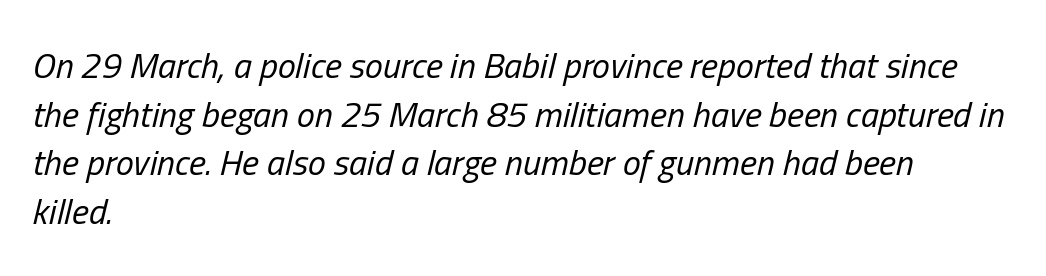
{"italic": "yes", "lean": "right", "slant_degrees": 13, "bold": "no", "weight": "regular", "width": "condensed", "stroke_contrast": "low", "x_height": "medium", "monospaced": "no", "underline": "no", "align": "left", "line_spacing": "normal", "line_spacing_ratio": 1.35, "letter_spacing": "normal", "letter_spacing_em": 0.0, "glyph_px": 36}
